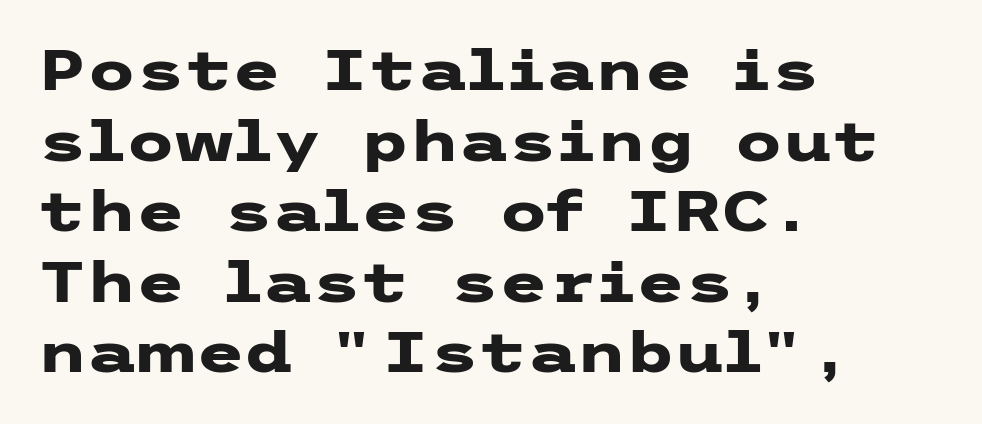
Inter-character spacing is left at the font's built-in metrics. You can tell from the bare stems that sans-serif type was used. Compared with a centered layout, this one pins lines to the left instead. No italicization has been applied; the sample stays upright. Thick stems and heavy bowls — unmistakably bold. Honestly, there is no underline to notice here at all.
